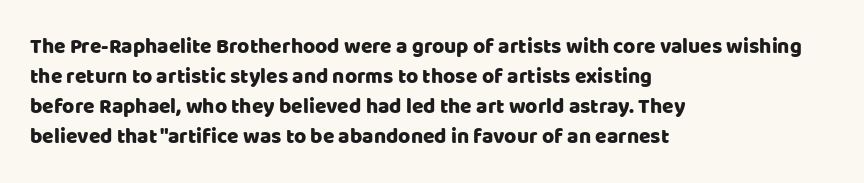
The gaps between neighbouring characters are ordinary and unremarkable. This rendering uses left alignment, leaving the right contour irregular. Horizontal bands of white between lines are of average thickness. The strip under each line holds only bare page. It's the straight-up-and-down kind of type.
